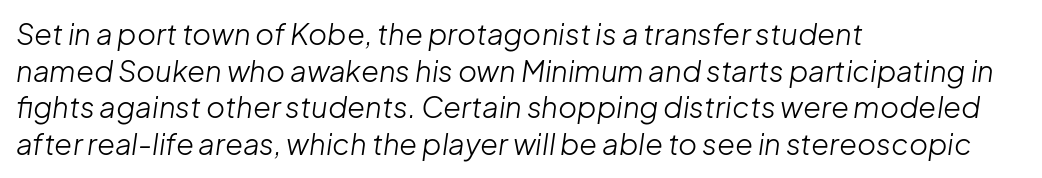
Q: Is the text bold? A: No.
Q: Is the text italic (slanted)? A: Yes, it leans right by about 8 degrees.
Q: Is the text underlined? A: No.
Q: How is the paragraph aligned? A: Left-aligned.
Q: Is the spacing between letters normal or unusually wide? A: Normal.
Q: Is the spacing between lines tight, normal or loose? A: Normal.
Q: Width (condensed, normal, or wide)? A: Normal.
Q: Stroke contrast? A: Low.
Q: x-height? A: Medium.
Q: Monospaced? A: No.
